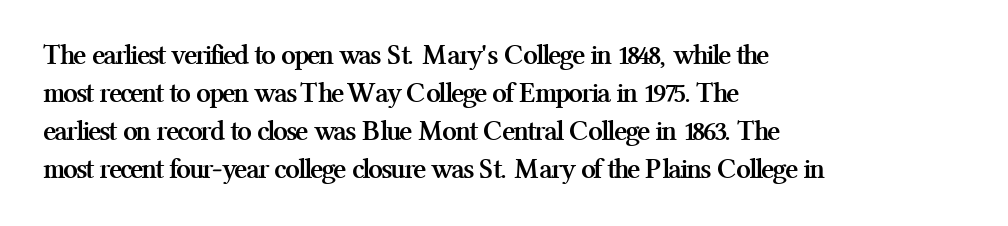
Underline: absent. Typographically, this falls in the serif category. The font is running at its bold setting. A typesetter would call this proportional, since set widths differ per character.
